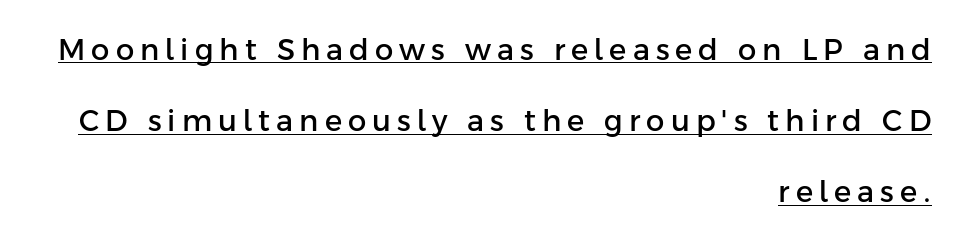
{"serif": "no", "italic": "no", "width": "normal", "stroke_contrast": "low", "x_height": "medium", "monospaced": "no", "underline": "yes", "align": "right", "line_spacing": "loose", "line_spacing_ratio": 2.45, "letter_spacing": "wide", "letter_spacing_em": 0.21, "glyph_px": 29}
